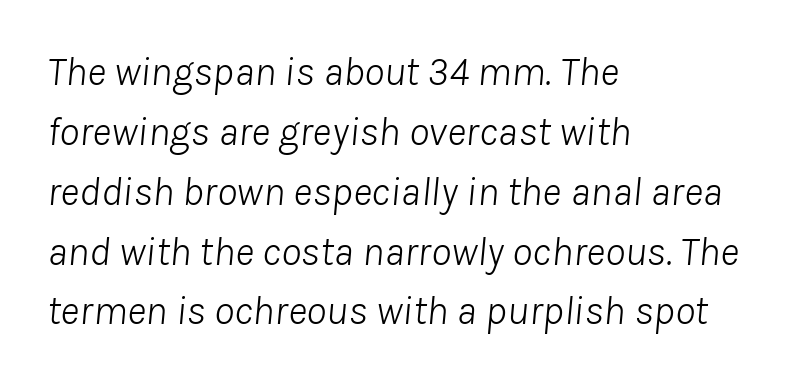
The image shows 41 px light type, italic (leaning right); set left-aligned, normal line spacing (1.46x), normal letter spacing, not underlined; low stroke contrast and a medium x-height.
